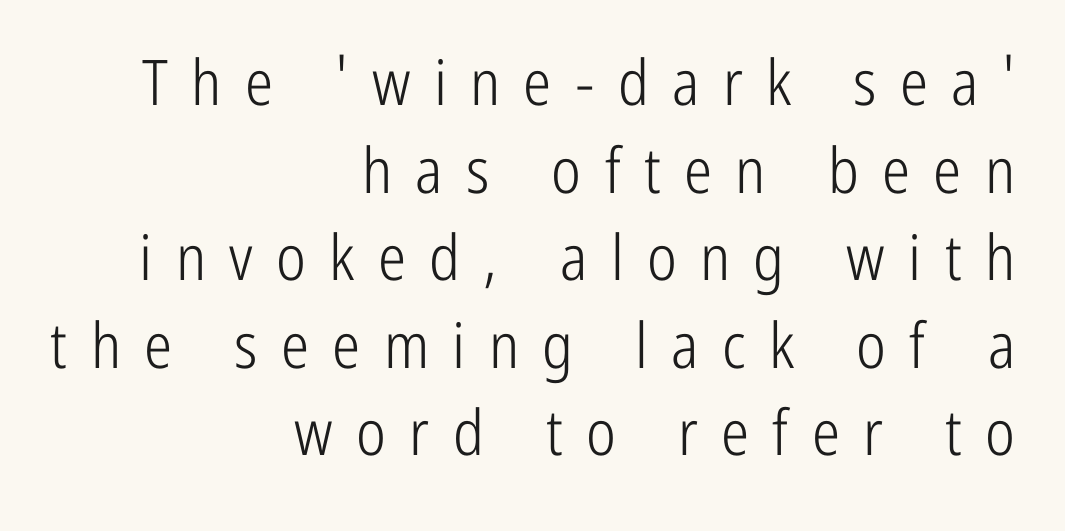
{"serif": "no", "italic": "no", "bold": "no", "weight": "light", "width": "condensed", "stroke_contrast": "low", "x_height": "medium", "monospaced": "no", "underline": "no", "align": "right", "line_spacing": "normal", "line_spacing_ratio": 1.39, "letter_spacing": "wide", "letter_spacing_em": 0.37, "glyph_px": 63}
